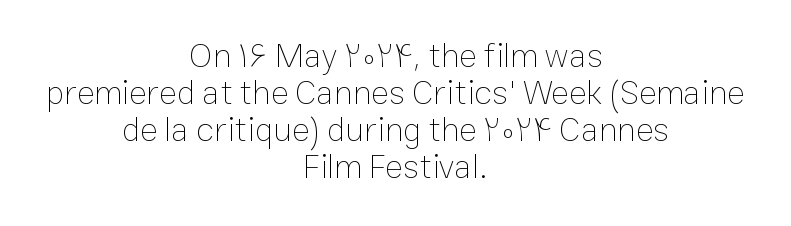
Q: Is the text bold? A: No.
Q: Is the text italic (slanted)? A: No, it is upright.
Q: Is the text underlined? A: No.
Q: How is the paragraph aligned? A: Centered.
Q: Is the spacing between letters normal or unusually wide? A: Normal.
Q: Is the spacing between lines tight, normal or loose? A: Tight.
Q: Width (condensed, normal, or wide)? A: Normal.
Q: Stroke contrast? A: Low.
Q: x-height? A: Medium.
Q: Monospaced? A: No.
